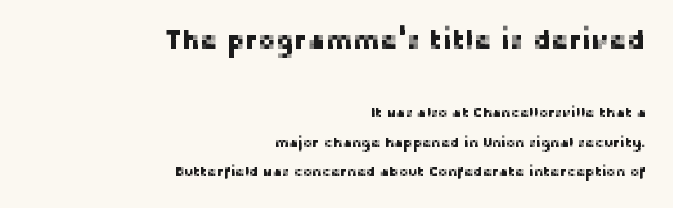
The image shows 27 px text type, upright; set right-aligned, loose line spacing (2.12x), normal letter spacing, not underlined; the first (top) block is 1.93x larger.
